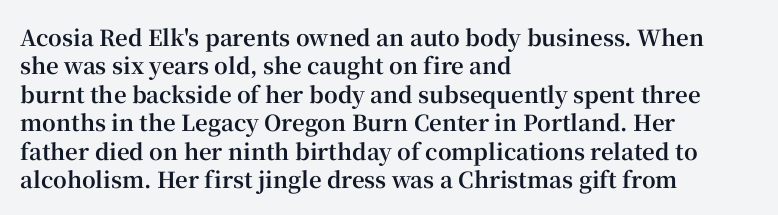
{"italic": "no", "bold": "yes", "underline": "no", "align": "left", "line_spacing": "normal", "line_spacing_ratio": 1.29, "letter_spacing": "normal", "letter_spacing_em": 0.0, "glyph_px": 22}
